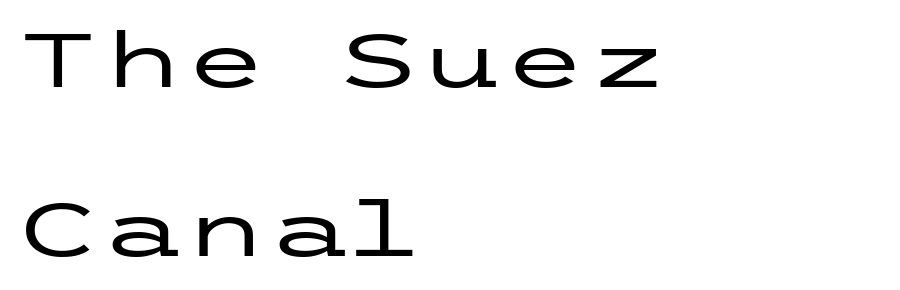
Q: Is the text italic (slanted)? A: No, it is upright.
Q: Is the typeface a serif or a sans-serif typeface? A: Sans-serif.
Q: Is the text underlined? A: No.
Q: How is the paragraph aligned? A: Left-aligned.
Q: Is the spacing between letters normal or unusually wide? A: Normal.
Q: Is the spacing between lines tight, normal or loose? A: Loose.
Q: Width (condensed, normal, or wide)? A: Wide.
Q: Stroke contrast? A: Low.
Q: x-height? A: Medium.
